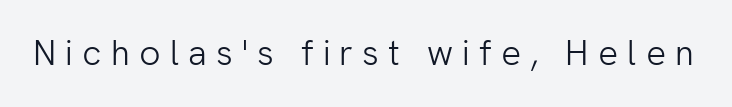
The image shows 35 px light sans-serif type, upright; set unusually wide letter spacing (+0.26 em), not underlined; low stroke contrast and a medium x-height.
